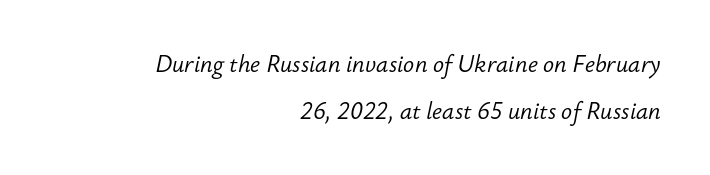
The image shows 23 px text type, italic (leaning right); set right-aligned, loose line spacing (2.03x), normal letter spacing, not underlined.
